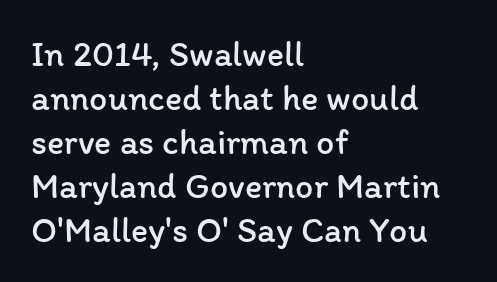
Quick note: not italic, upright. The rendering anchors every line to the left-hand side. The rendering uses natural spacing where letterforms have individual widths. The strokes are not fattened; the text isn't bold. Bare-footed words on every line. This sample uses plain, unmodified letter spacing.
